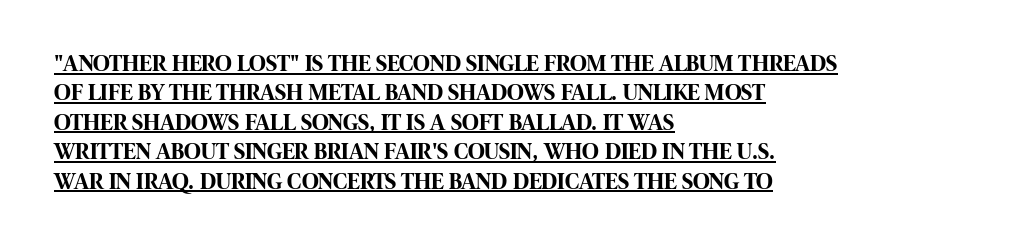
The image shows 23 px bold type, upright; set left-aligned, normal line spacing (1.28x), normal letter spacing, underlined.
